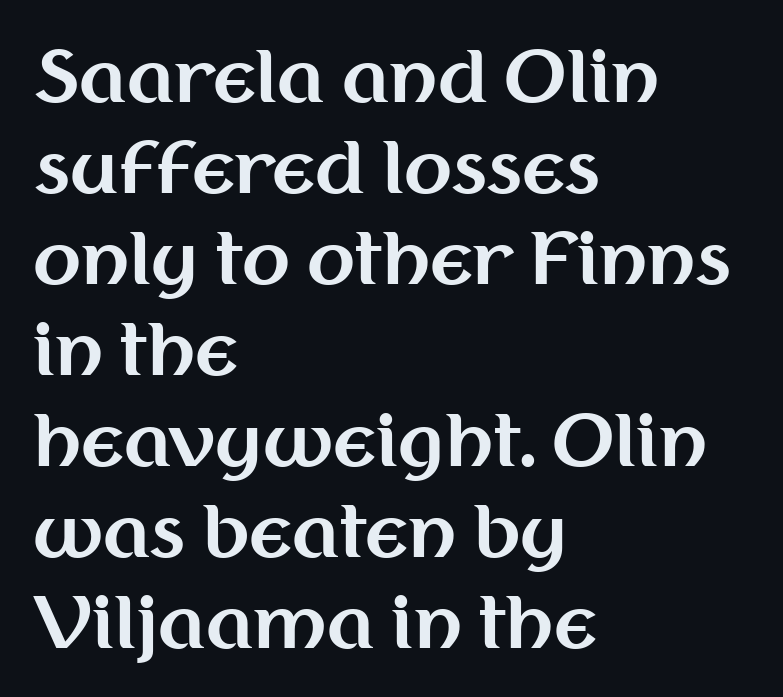
Q: Is the text bold? A: Yes.
Q: Is the text italic (slanted)? A: No, it is upright.
Q: Is the typeface a serif or a sans-serif typeface? A: Sans-serif.
Q: Is the text underlined? A: No.
Q: How is the paragraph aligned? A: Left-aligned.
Q: Is the spacing between letters normal or unusually wide? A: Normal.
Q: Is the spacing between lines tight, normal or loose? A: Normal.
Q: Width (condensed, normal, or wide)? A: Normal.
Q: Stroke contrast? A: Medium.
Q: x-height? A: Medium.
Q: Monospaced? A: No.
